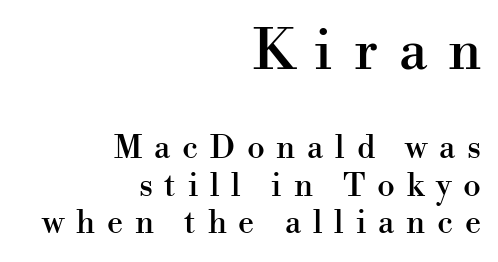
{"serif": "yes", "italic": "no", "width": "normal", "stroke_contrast": "high", "x_height": "small", "monospaced": "no", "underline": "no", "align": "right", "line_spacing_ratio": 1.18, "letter_spacing": "wide", "letter_spacing_em": 0.37, "larger_block": "first", "size_ratio": 1.75, "glyph_px": 56}
